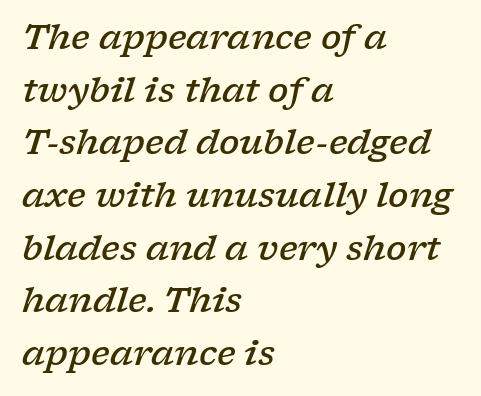
Q: Is the text bold? A: Semi-bold.
Q: Is the text italic (slanted)? A: Yes, it leans right by about 17 degrees.
Q: Is the typeface a serif or a sans-serif typeface? A: Serif.
Q: Is the text underlined? A: No.
Q: How is the paragraph aligned? A: Left-aligned.
Q: Is the spacing between letters normal or unusually wide? A: Normal.
Q: Is the spacing between lines tight, normal or loose? A: Normal.
Q: Width (condensed, normal, or wide)? A: Wide.
Q: Stroke contrast? A: Low.
Q: x-height? A: Medium.
Q: Monospaced? A: No.
